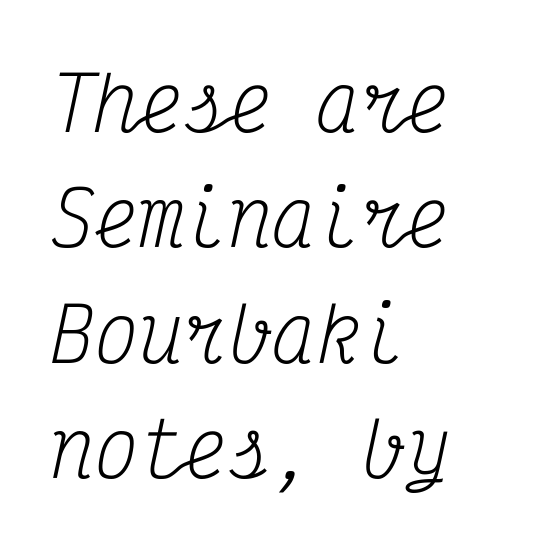
The image shows 74 px regular-weight, condensed serif type, italic (leaning right), monospaced; set left-aligned, normal line spacing (1.56x), normal letter spacing, not underlined; medium stroke contrast and a medium x-height.
